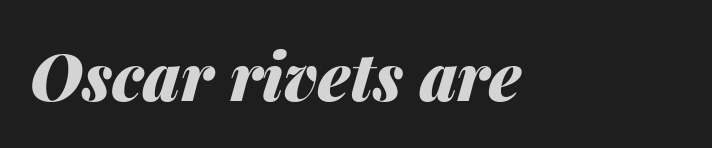
The image shows 65 px heavy type, italic (leaning right); set normal letter spacing, not underlined; medium stroke contrast and a medium x-height.
